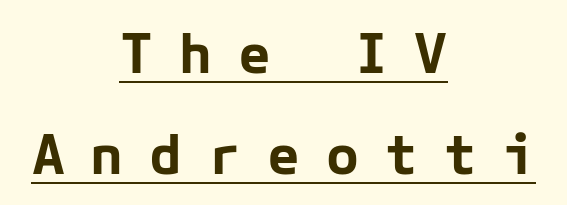
{"serif": "no", "italic": "no", "bold": "yes", "weight": "bold", "width": "normal", "stroke_contrast": "low", "x_height": "medium", "underline": "yes", "align": "center", "line_spacing_ratio": 1.83, "letter_spacing": "wide", "letter_spacing_em": 0.47, "glyph_px": 55}
